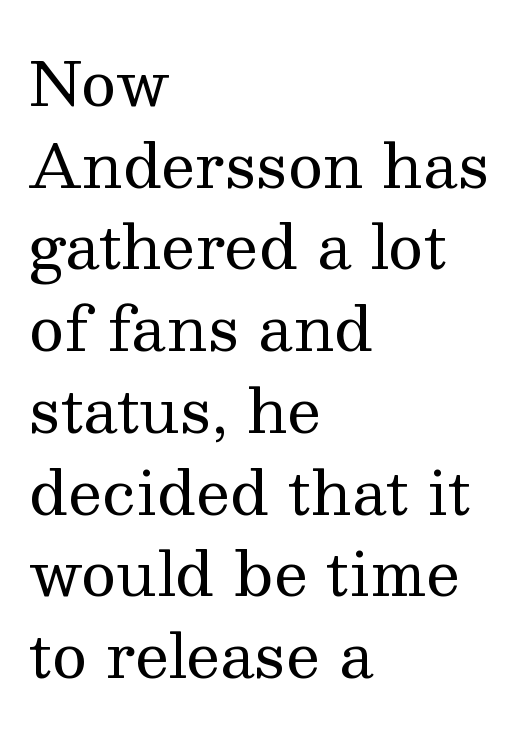
The image shows 61 px regular-weight serif type, upright; set left-aligned, normal line spacing (1.34x), normal letter spacing, not underlined; medium stroke contrast and a medium x-height.
